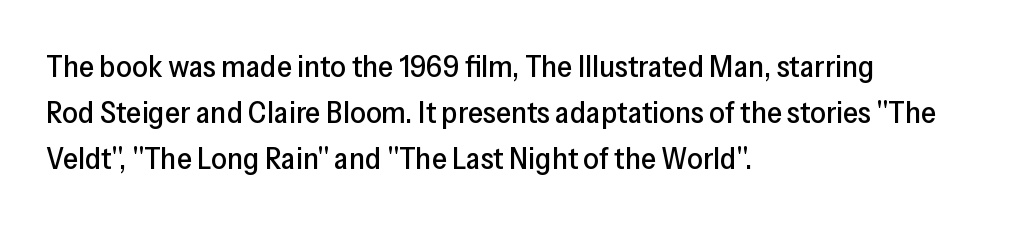
{"serif": "no", "italic": "no", "width": "normal", "stroke_contrast": "low", "x_height": "medium", "monospaced": "no", "underline": "no", "align": "left", "line_spacing": "normal", "line_spacing_ratio": 1.49, "letter_spacing": "normal", "letter_spacing_em": 0.0, "glyph_px": 31}
